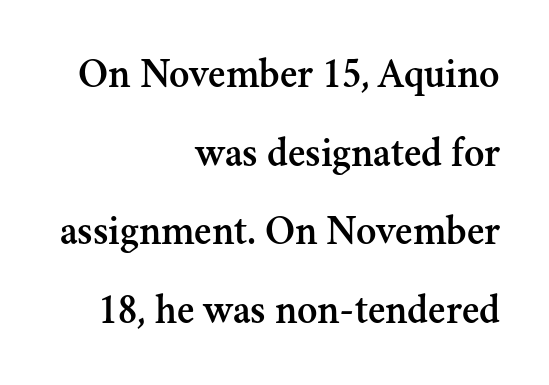
Q: Is the text italic (slanted)? A: No, it is upright.
Q: Is the typeface a serif or a sans-serif typeface? A: Serif.
Q: Is the text underlined? A: No.
Q: How is the paragraph aligned? A: Right-aligned.
Q: Is the spacing between letters normal or unusually wide? A: Normal.
Q: Width (condensed, normal, or wide)? A: Normal.
Q: Stroke contrast? A: Medium.
Q: x-height? A: Small.
Q: Monospaced? A: No.
